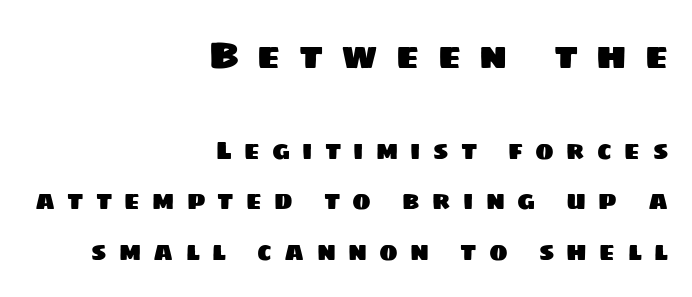
{"serif": "no", "width": "normal", "stroke_contrast": "low", "x_height": "large", "monospaced": "no", "underline": "no", "align": "right", "line_spacing": "loose", "line_spacing_ratio": 2.03, "letter_spacing": "wide", "letter_spacing_em": 0.49, "larger_block": "first", "size_ratio": 1.48, "glyph_px": 37}
